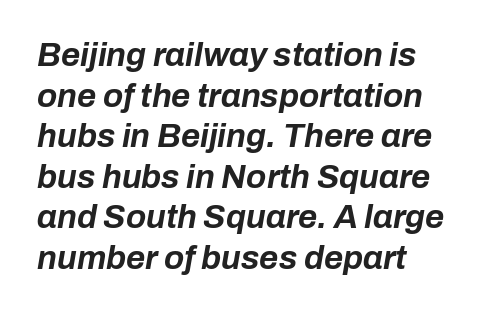
{"italic": "yes", "lean": "right", "slant_degrees": 10, "bold": "yes", "weight": "bold", "width": "normal", "stroke_contrast": "low", "x_height": "medium", "monospaced": "no", "underline": "no", "align": "left", "line_spacing_ratio": 1.23, "letter_spacing": "normal", "letter_spacing_em": 0.0, "glyph_px": 33}
